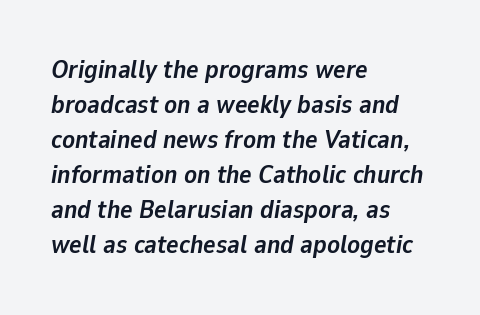
The image shows 26 px bold type, italic (leaning right); set left-aligned, normal line spacing (1.35x), normal letter spacing, not underlined.
